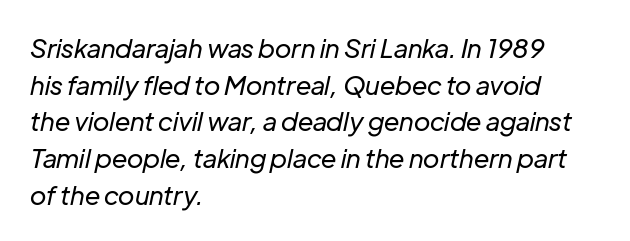
Q: Is the text bold? A: No.
Q: Is the text italic (slanted)? A: Yes, it leans right by about 12 degrees.
Q: Is the text underlined? A: No.
Q: How is the paragraph aligned? A: Left-aligned.
Q: Is the spacing between letters normal or unusually wide? A: Normal.
Q: Is the spacing between lines tight, normal or loose? A: Normal.
